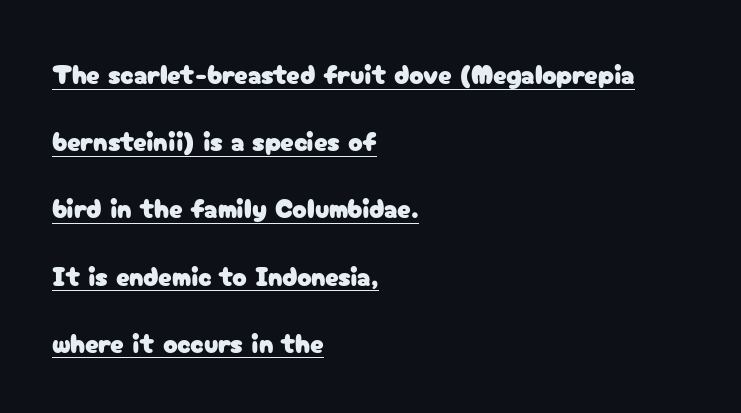
Q: Is the text italic (slanted)? A: No, it is upright.
Q: Is the text underlined? A: Yes.
Q: How is the paragraph aligned? A: Left-aligned.
Q: Is the spacing between letters normal or unusually wide? A: Normal.
Q: Is the spacing between lines tight, normal or loose? A: Loose.
